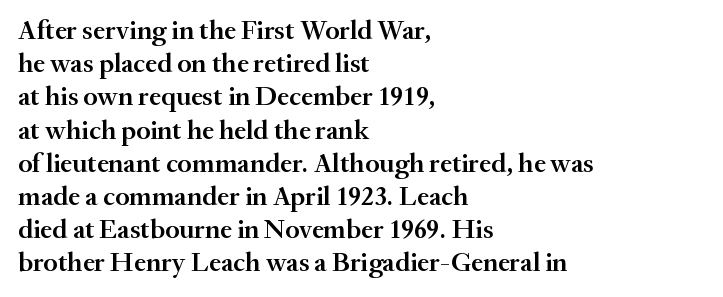
Short and long lines alike share a common starting point at left. The axis of the letterforms is exactly vertical. Plain, unruled lines of type. Caption: semibold face, moderately heavy strokes. How are the letters spaced? Ordinarily, with no added tracking.
